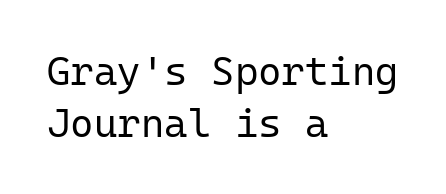
Q: Is the text bold? A: No.
Q: Is the text italic (slanted)? A: No, it is upright.
Q: Is the typeface a serif or a sans-serif typeface? A: Sans-serif.
Q: Is the text underlined? A: No.
Q: How is the paragraph aligned? A: Left-aligned.
Q: Is the spacing between letters normal or unusually wide? A: Normal.
Q: Is the spacing between lines tight, normal or loose? A: Normal.
Q: Width (condensed, normal, or wide)? A: Normal.
Q: Stroke contrast? A: Low.
Q: x-height? A: Medium.
Q: Monospaced? A: Yes.
